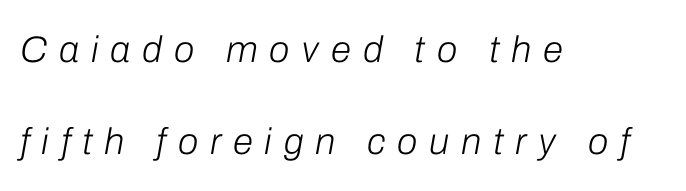
The image shows 37 px light type, italic (leaning right); set left-aligned, loose line spacing (2.49x), unusually wide letter spacing (+0.32 em), not underlined; low stroke contrast and a medium x-height.
